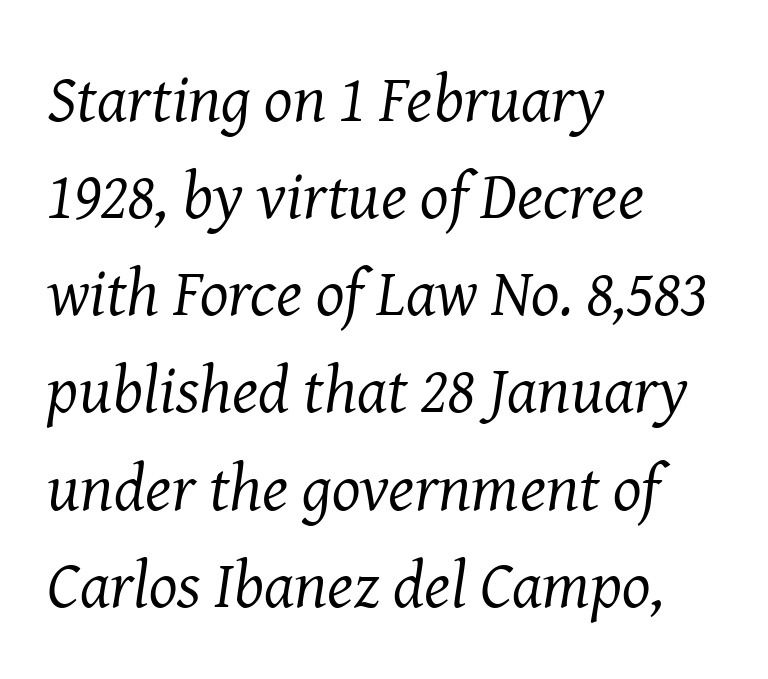
Q: Is the text bold? A: No.
Q: Is the text italic (slanted)? A: Yes, it leans right by about 8 degrees.
Q: Is the typeface a serif or a sans-serif typeface? A: Serif.
Q: Is the text underlined? A: No.
Q: How is the paragraph aligned? A: Left-aligned.
Q: Is the spacing between letters normal or unusually wide? A: Normal.
Q: Is the spacing between lines tight, normal or loose? A: Normal.
Q: Width (condensed, normal, or wide)? A: Normal.
Q: Stroke contrast? A: Medium.
Q: x-height? A: Medium.
Q: Monospaced? A: No.
